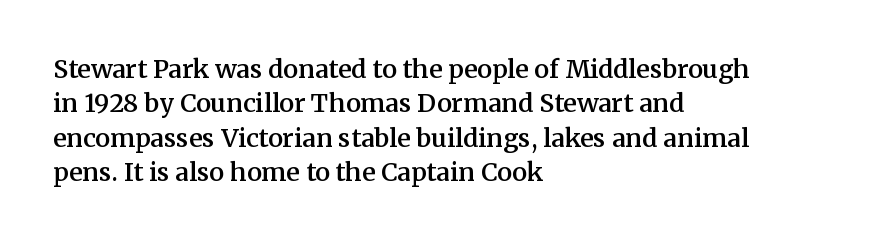
The image shows 25 px text type, upright; set left-aligned, normal line spacing (1.38x), normal letter spacing, not underlined.
